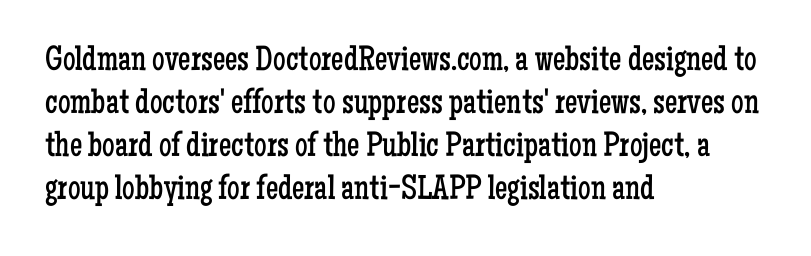
{"serif": "yes", "italic": "no", "bold": "no", "weight": "regular", "width": "condensed", "stroke_contrast": "low", "x_height": "medium", "monospaced": "no", "underline": "no", "align": "left", "line_spacing_ratio": 1.23, "letter_spacing": "normal", "letter_spacing_em": 0.0, "glyph_px": 35}
